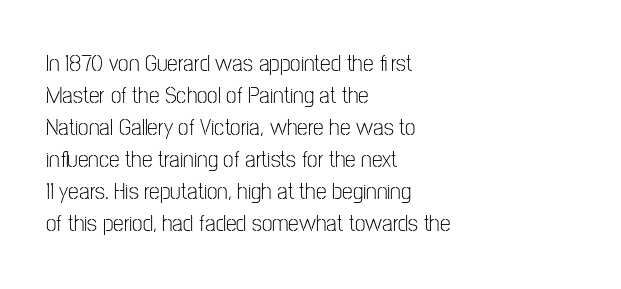
Q: Is the text bold? A: No.
Q: Is the text italic (slanted)? A: No, it is upright.
Q: Is the text underlined? A: No.
Q: How is the paragraph aligned? A: Left-aligned.
Q: Is the spacing between letters normal or unusually wide? A: Normal.
Q: Is the spacing between lines tight, normal or loose? A: Normal.
